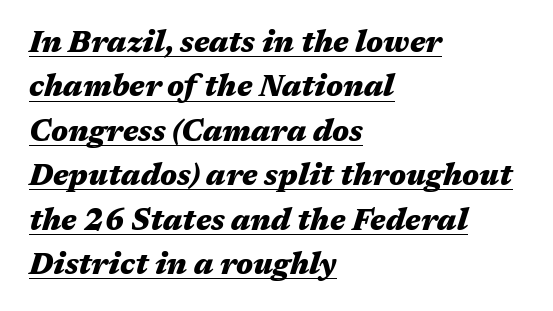
Q: Is the text bold? A: Yes.
Q: Is the text italic (slanted)? A: Yes, it leans right by about 17 degrees.
Q: Is the text underlined? A: Yes.
Q: How is the paragraph aligned? A: Left-aligned.
Q: Is the spacing between letters normal or unusually wide? A: Normal.
Q: Is the spacing between lines tight, normal or loose? A: Normal.
Q: Width (condensed, normal, or wide)? A: Wide.
Q: Stroke contrast? A: Medium.
Q: x-height? A: Medium.
Q: Monospaced? A: No.
